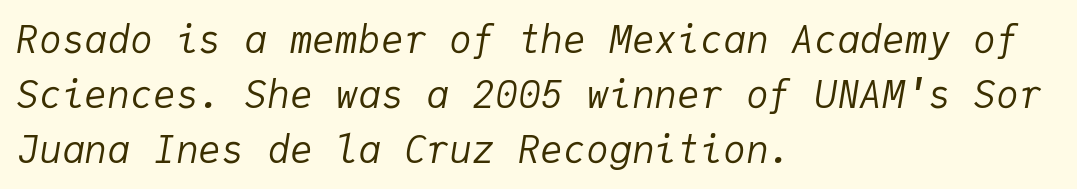
The letters look calm and open, with moderate or lighter stems. Letter spacing: default. These lines were composed using italics. One glance says typical: line gaps are just what's usual.
